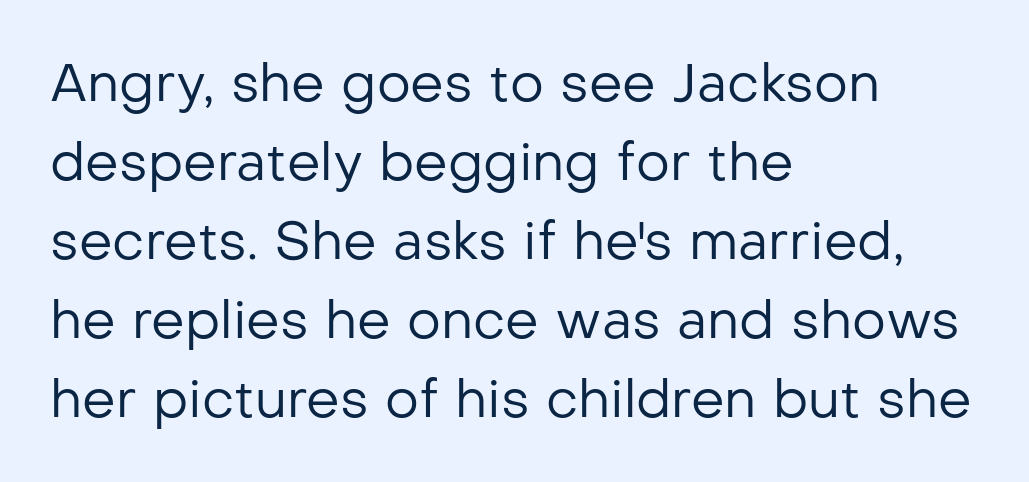
{"serif": "no", "italic": "no", "bold": "no", "weight": "regular", "width": "normal", "stroke_contrast": "low", "x_height": "medium", "monospaced": "no", "underline": "no", "align": "left", "line_spacing": "normal", "line_spacing_ratio": 1.49, "letter_spacing": "normal", "letter_spacing_em": 0.0, "glyph_px": 53}
